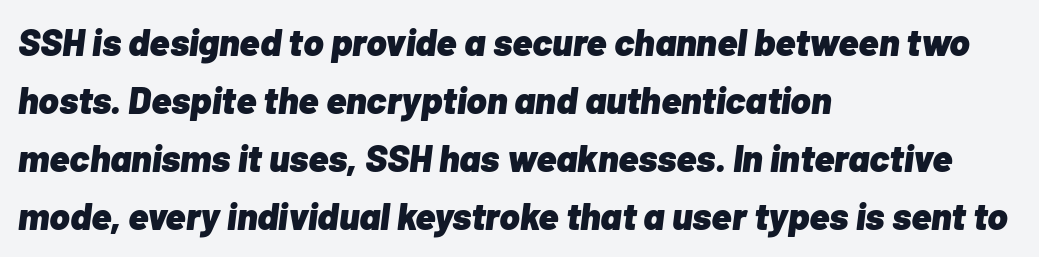
{"italic": "yes", "lean": "right", "slant_degrees": 7, "bold": "yes", "weight": "heavy", "width": "normal", "stroke_contrast": "low", "x_height": "medium", "monospaced": "no", "underline": "no", "align": "left", "line_spacing": "normal", "line_spacing_ratio": 1.53, "letter_spacing": "normal", "letter_spacing_em": 0.0, "glyph_px": 38}
